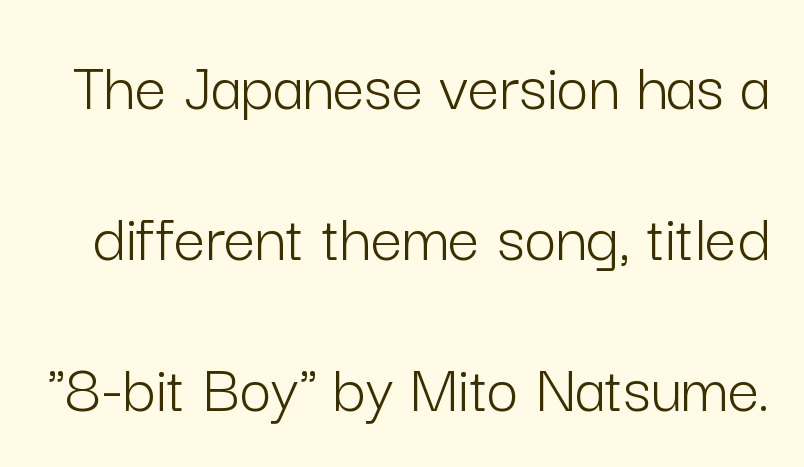
Q: Is the text bold? A: No.
Q: Is the text italic (slanted)? A: No, it is upright.
Q: Is the typeface a serif or a sans-serif typeface? A: Sans-serif.
Q: Is the text underlined? A: No.
Q: Is the spacing between letters normal or unusually wide? A: Normal.
Q: Is the spacing between lines tight, normal or loose? A: Loose.
Q: Width (condensed, normal, or wide)? A: Normal.
Q: Stroke contrast? A: Low.
Q: x-height? A: Medium.
Q: Monospaced? A: No.
